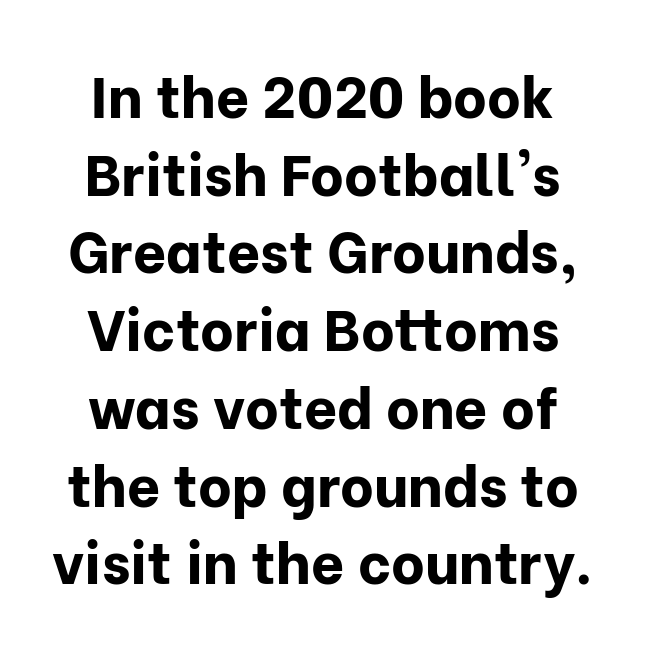
The image shows 58 px bold sans-serif type, upright; set normal line spacing (1.34x), normal letter spacing, not underlined; low stroke contrast and a medium x-height.
